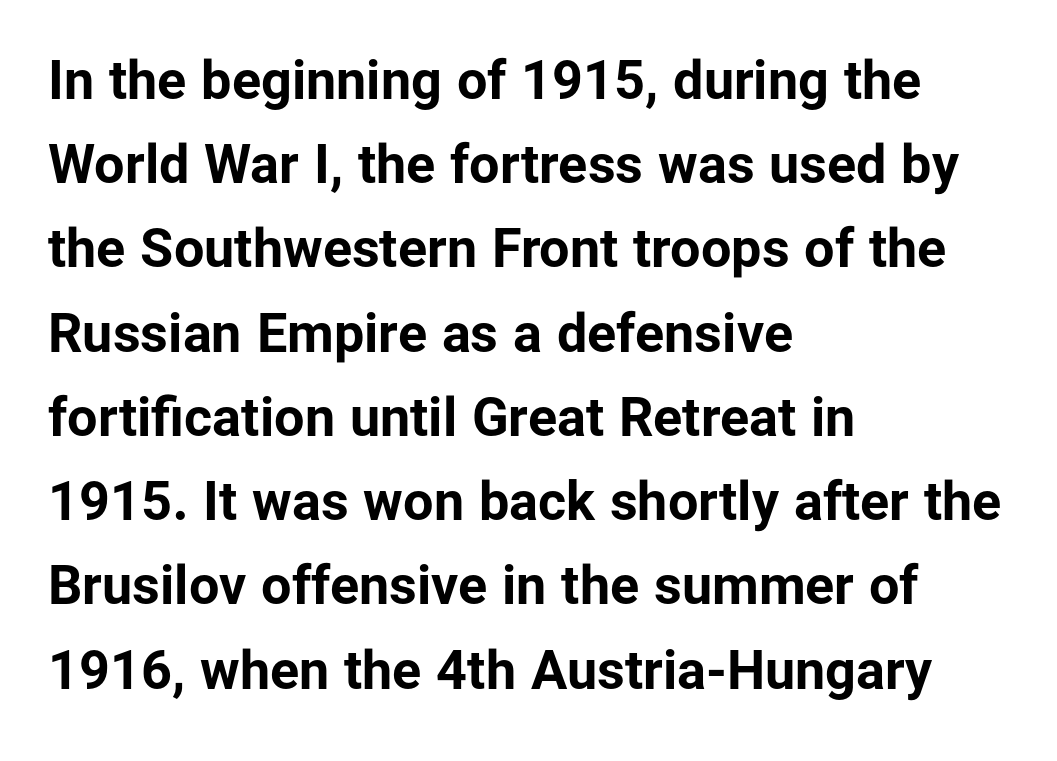
{"serif": "no", "italic": "no", "bold": "yes", "weight": "bold", "width": "normal", "stroke_contrast": "low", "x_height": "medium", "monospaced": "no", "underline": "no", "align": "left", "line_spacing": "normal", "line_spacing_ratio": 1.56, "letter_spacing": "normal", "letter_spacing_em": 0.0, "glyph_px": 54}
